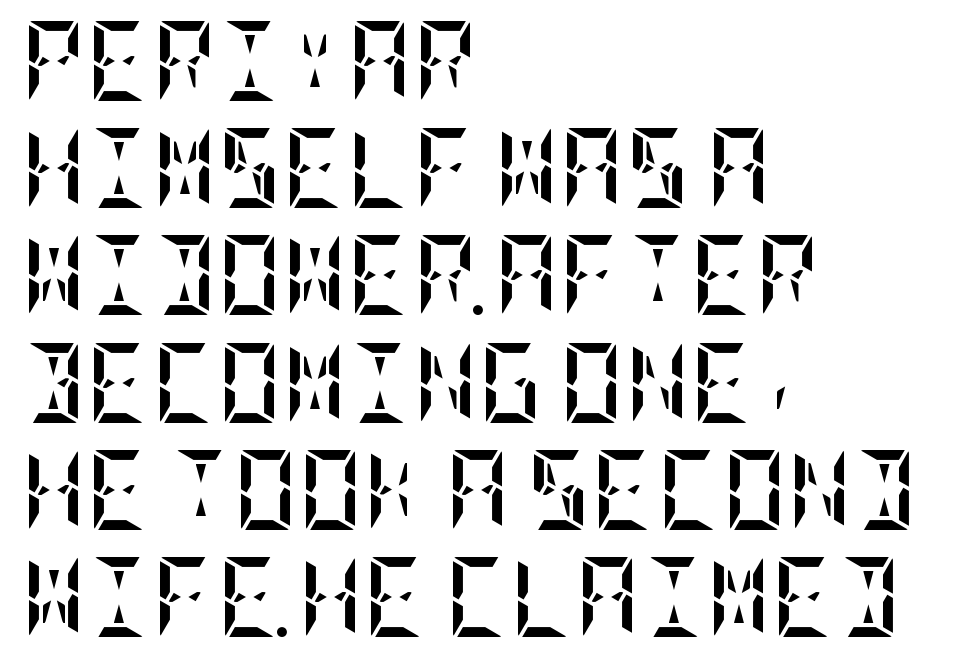
{"italic": "no", "bold": "yes", "weight": "semibold", "width": "condensed", "stroke_contrast": "low", "x_height": "large", "underline": "no", "align": "left", "line_spacing": "normal", "line_spacing_ratio": 1.34, "letter_spacing": "normal", "letter_spacing_em": 0.0, "glyph_px": 80}
